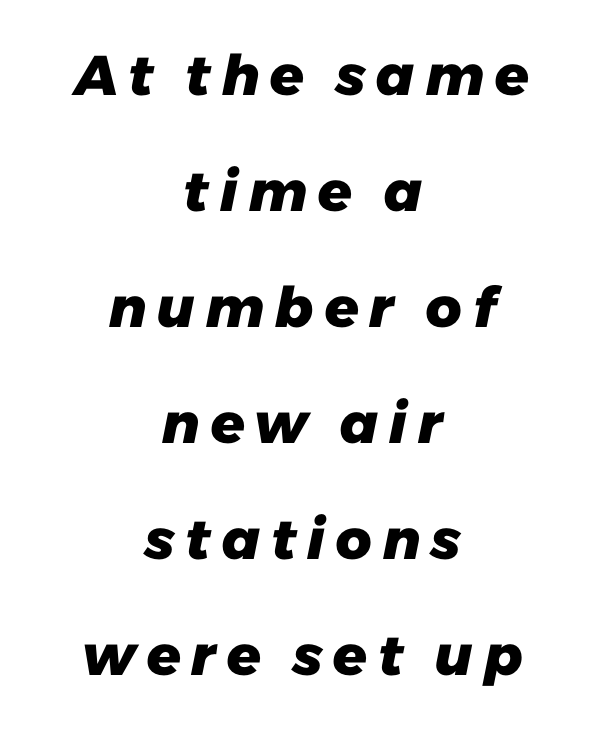
Does the leading feel generous? Absolutely, it's lavish. I'd call this a sans setting — the letters go barefoot. This rendering uses center alignment, leaving both contours irregular but symmetric. The strip under each line holds only bare page. The letters advance in unequal steps, a hallmark of proportional type. Strokes here are thick enough to call this a true bold.
